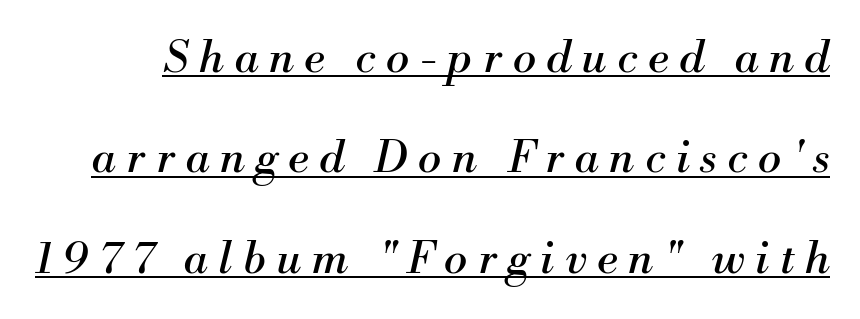
Q: Is the text bold? A: No.
Q: Is the text italic (slanted)? A: Yes, it leans right by about 13 degrees.
Q: Is the typeface a serif or a sans-serif typeface? A: Serif.
Q: Is the text underlined? A: Yes.
Q: Is the spacing between letters normal or unusually wide? A: Unusually wide.
Q: Is the spacing between lines tight, normal or loose? A: Loose.
Q: Width (condensed, normal, or wide)? A: Normal.
Q: Stroke contrast? A: Medium.
Q: x-height? A: Small.
Q: Monospaced? A: No.
